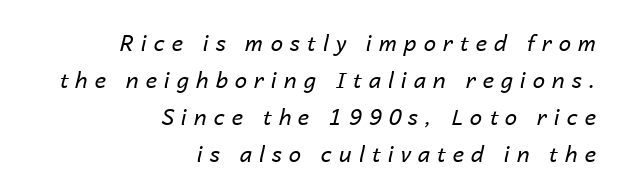
Q: Is the text bold? A: No.
Q: Is the text italic (slanted)? A: Yes, it leans right by about 14 degrees.
Q: Is the text underlined? A: No.
Q: How is the paragraph aligned? A: Right-aligned.
Q: Is the spacing between letters normal or unusually wide? A: Unusually wide.
Q: Is the spacing between lines tight, normal or loose? A: Normal.
